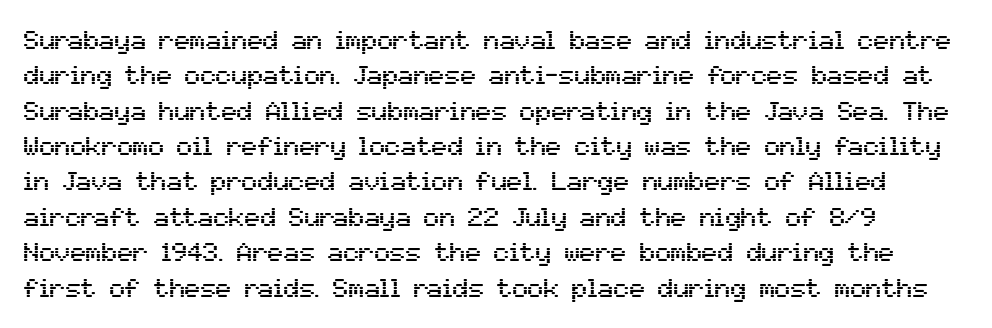
{"italic": "no", "underline": "no", "line_spacing": "normal", "line_spacing_ratio": 1.36, "letter_spacing": "normal", "letter_spacing_em": 0.0, "glyph_px": 26}
